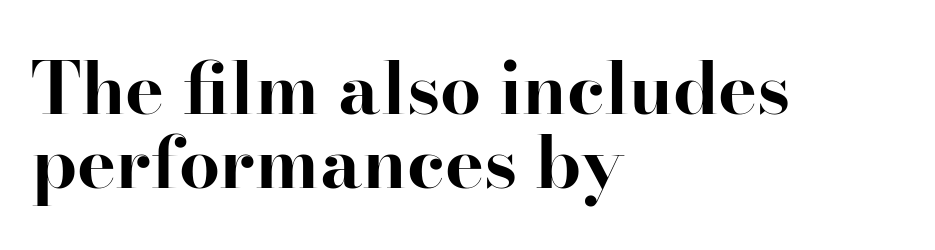
{"serif": "yes", "italic": "no", "bold": "yes", "weight": "bold", "width": "normal", "stroke_contrast": "high", "x_height": "small", "monospaced": "no", "underline": "no", "align": "left", "line_spacing": "tight", "line_spacing_ratio": 1.02, "letter_spacing": "normal", "letter_spacing_em": 0.0, "glyph_px": 73}
